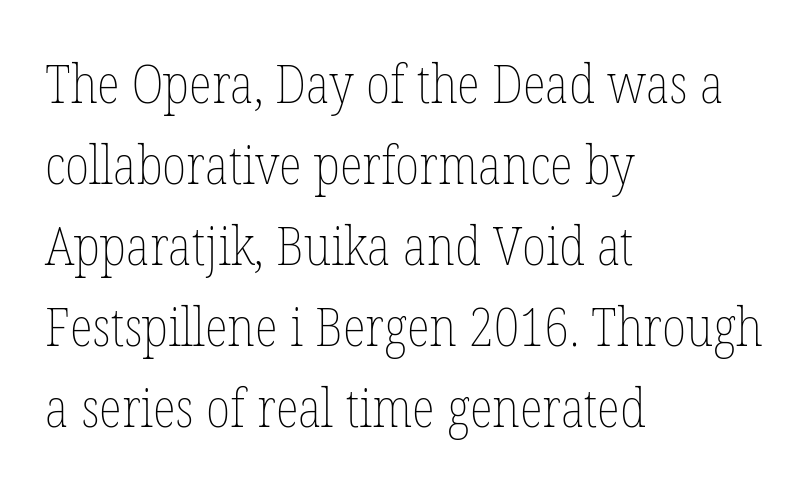
The letters advance in unequal steps, a hallmark of proportional type. Do the letters lean? They stand straight. Characters follow at the spacing the type designer built in. Stroke mass is kept to a normal reading level or below.
